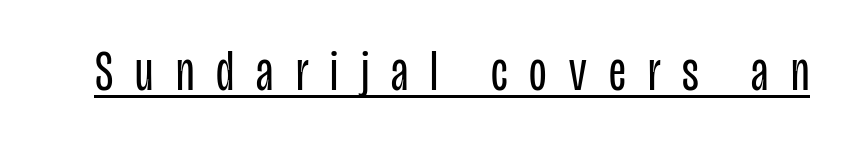
The string is rendered with underlining switched on. Character widths vary here, with narrow letters taking less room than wide ones. The weight would be labelled regular, book, light, or lighter still. This rendering widens character spacing well past its baseline value. This sample uses an upright cut, with every glyph sitting square on the baseline. Grotesque or geometric, the face here clearly has no serifs.
